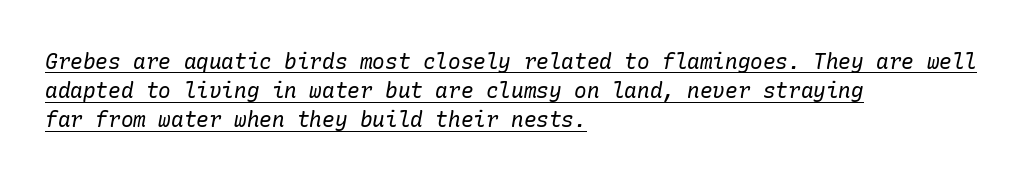
Notice how a bar underscores the lettering throughout. Which margin do the lines hug? The left one — the right edge is uneven. In terms of letterspacing, this is plain default setting. On a weight scale, this lands at 450 or below. Leading matches the norm, producing a regular column. In terms of posture, this sample is oblique.
